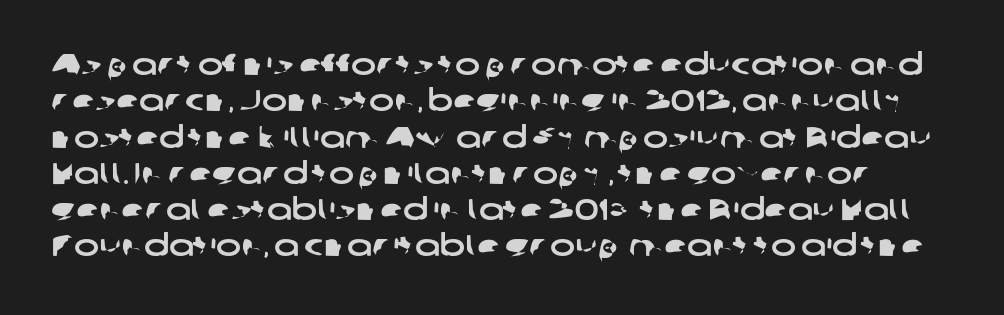
The image shows 30 px wide sans-serif type; set line spacing 1.21x, normal letter spacing, not underlined; low stroke contrast and a medium x-height.
